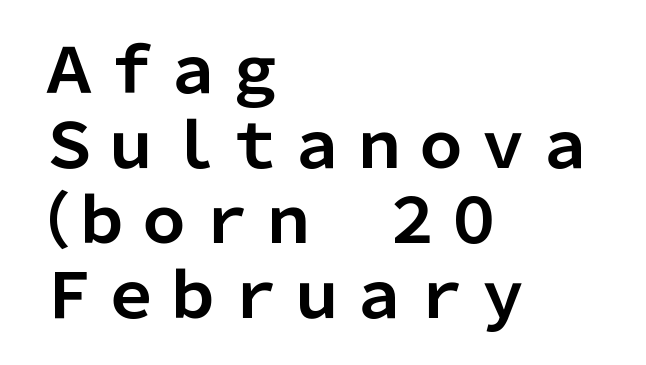
{"serif": "no", "italic": "no", "bold": "yes", "weight": "bold", "width": "normal", "stroke_contrast": "low", "x_height": "medium", "monospaced": "no", "underline": "no", "align": "left", "line_spacing_ratio": 1.21, "letter_spacing": "normal", "letter_spacing_em": 0.0, "glyph_px": 62}
